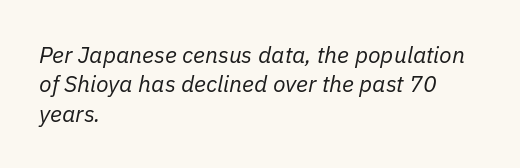
The image shows 23 px text type, italic (leaning right); set left-aligned, normal line spacing (1.28x), normal letter spacing, not underlined.
